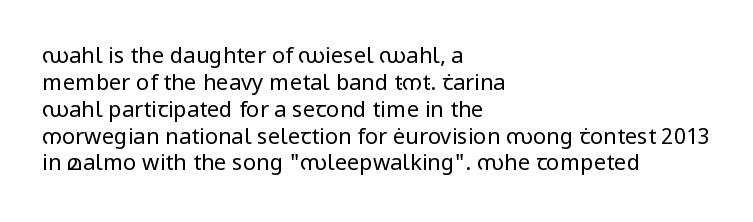
Q: Is the text bold? A: No.
Q: Is the text italic (slanted)? A: No, it is upright.
Q: Is the text underlined? A: No.
Q: How is the paragraph aligned? A: Left-aligned.
Q: Is the spacing between letters normal or unusually wide? A: Normal.
